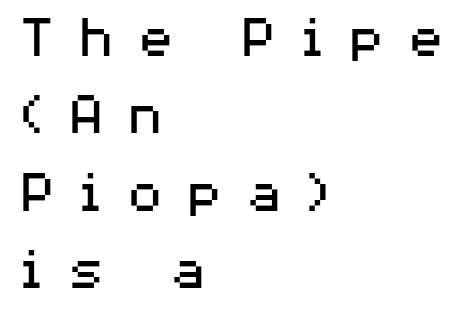
Q: Is the text bold? A: No.
Q: Is the text italic (slanted)? A: No, it is upright.
Q: Is the typeface a serif or a sans-serif typeface? A: Sans-serif.
Q: Is the text underlined? A: No.
Q: How is the paragraph aligned? A: Left-aligned.
Q: Is the spacing between letters normal or unusually wide? A: Unusually wide.
Q: Is the spacing between lines tight, normal or loose? A: Normal.
Q: Width (condensed, normal, or wide)? A: Wide.
Q: Stroke contrast? A: Medium.
Q: x-height? A: Medium.
Q: Monospaced? A: No.
